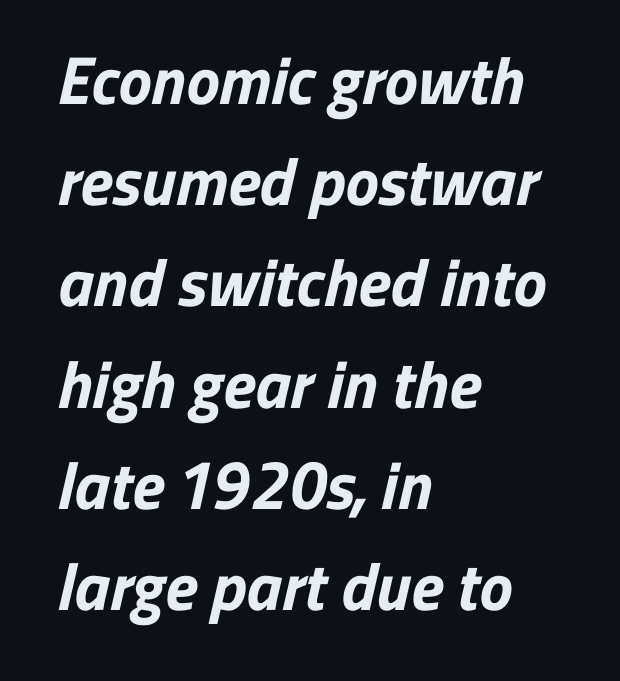
The image shows 67 px bold sans-serif type; set left-aligned, normal line spacing (1.51x), normal letter spacing, not underlined; low stroke contrast and a medium x-height.
